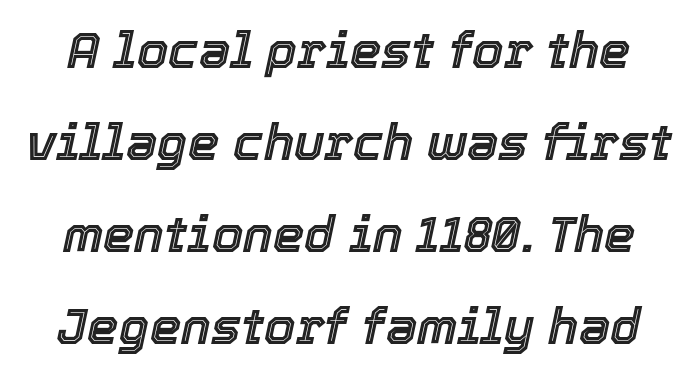
The image shows 50 px text type, italic (leaning right); set line spacing 1.84x, normal letter spacing, not underlined; a medium x-height.
